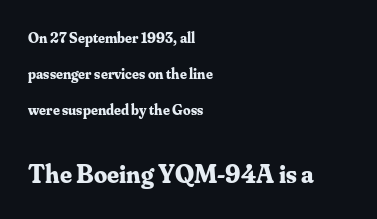
The image shows 26 px bold type, upright; set left-aligned, loose line spacing (2.41x), normal letter spacing, not underlined; the second (bottom) block is 1.73x larger.
